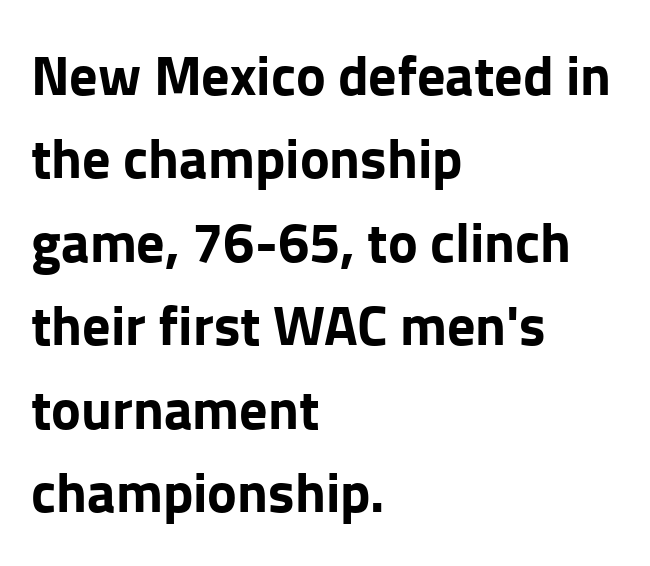
Letter spacing: default. Thick stems and heavy bowls — unmistakably bold. Anything drawn beneath the words? Only blank space. The rendering uses natural spacing where letterforms have individual widths.
